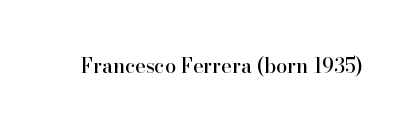
The image shows 20 px text type, upright; set normal letter spacing, not underlined.
